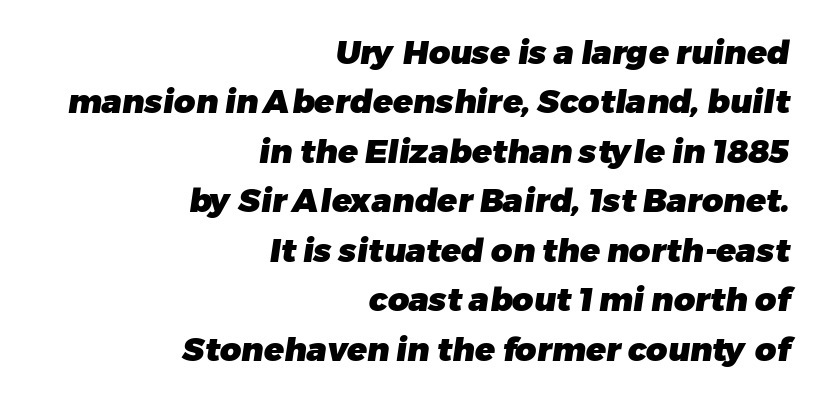
The image shows 33 px heavy sans-serif type; set right-aligned, normal line spacing (1.5x), normal letter spacing, not underlined; low stroke contrast and a medium x-height.
